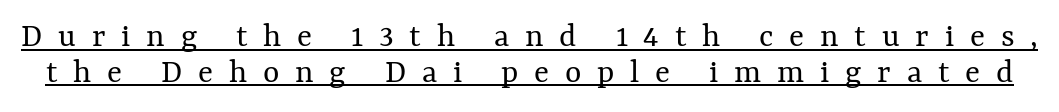
The image shows 35 px regular-weight type, upright; set tight line spacing (1.02x), unusually wide letter spacing (+0.45 em), underlined; medium stroke contrast and a medium x-height.
